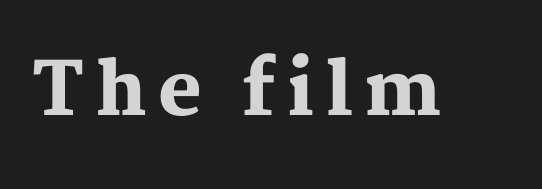
{"serif": "yes", "italic": "no", "bold": "yes", "weight": "heavy", "width": "normal", "stroke_contrast": "medium", "x_height": "medium", "monospaced": "no", "underline": "no", "glyph_px": 73}
